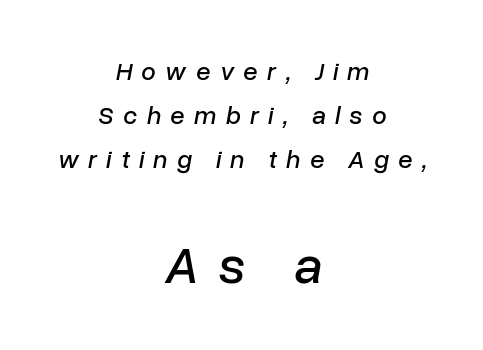
{"italic": "yes", "lean": "right", "slant_degrees": 10, "width": "normal", "stroke_contrast": "low", "x_height": "medium", "monospaced": "no", "underline": "no", "align": "center", "line_spacing": "normal", "line_spacing_ratio": 1.7, "letter_spacing": "wide", "letter_spacing_em": 0.36, "larger_block": "second", "size_ratio": 2.04, "glyph_px": 53}
